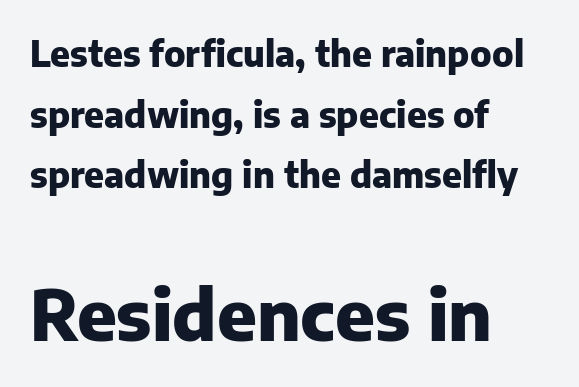
{"serif": "no", "italic": "no", "bold": "yes", "weight": "heavy", "width": "normal", "stroke_contrast": "low", "x_height": "medium", "monospaced": "no", "underline": "no", "align": "left", "line_spacing_ratio": 1.73, "letter_spacing": "normal", "letter_spacing_em": 0.0, "larger_block": "second", "size_ratio": 2.0, "glyph_px": 70}
